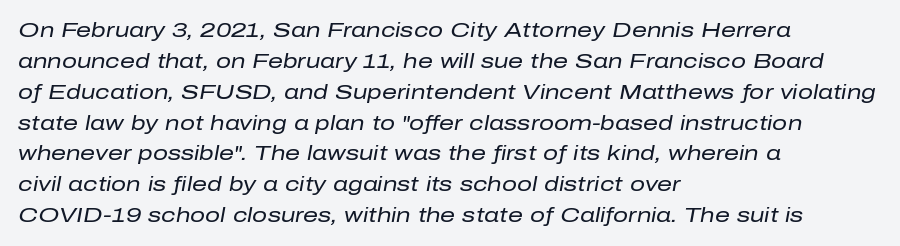
Quick note: italic. The passage shown has conventional tracking throughout. These lines sit exactly where default settings would place them. The face looks like a standard text weight, possibly lighter. Letters rest on an invisible, unmarked baseline.
